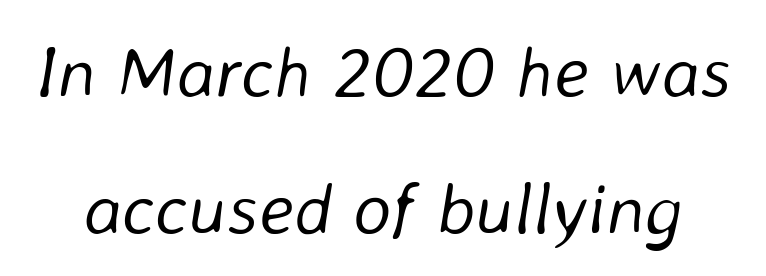
{"italic": "yes", "lean": "right", "slant_degrees": 8, "bold": "no", "weight": "light", "width": "normal", "stroke_contrast": "low", "x_height": "medium", "monospaced": "no", "underline": "no", "line_spacing_ratio": 1.87, "letter_spacing": "normal", "letter_spacing_em": 0.0, "glyph_px": 73}
